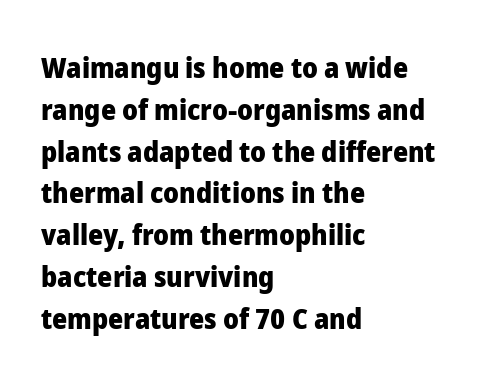
{"serif": "no", "italic": "no", "bold": "yes", "weight": "heavy", "width": "normal", "stroke_contrast": "low", "x_height": "medium", "monospaced": "no", "underline": "no", "align": "left", "line_spacing": "normal", "line_spacing_ratio": 1.44, "letter_spacing": "normal", "letter_spacing_em": 0.0, "glyph_px": 29}
